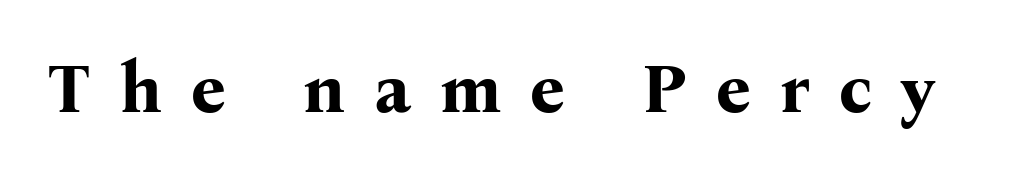
{"serif": "yes", "italic": "no", "bold": "yes", "weight": "bold", "width": "normal", "stroke_contrast": "medium", "x_height": "medium", "monospaced": "no", "underline": "no", "letter_spacing": "wide", "letter_spacing_em": 0.42, "glyph_px": 69}
